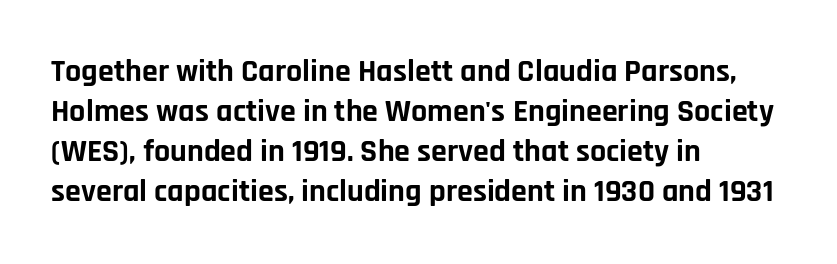
Q: Is the text bold? A: Yes.
Q: Is the text italic (slanted)? A: No, it is upright.
Q: Is the typeface a serif or a sans-serif typeface? A: Sans-serif.
Q: Is the text underlined? A: No.
Q: How is the paragraph aligned? A: Left-aligned.
Q: Is the spacing between letters normal or unusually wide? A: Normal.
Q: Is the spacing between lines tight, normal or loose? A: Normal.
Q: Width (condensed, normal, or wide)? A: Normal.
Q: Stroke contrast? A: Low.
Q: x-height? A: Large.
Q: Monospaced? A: No.
